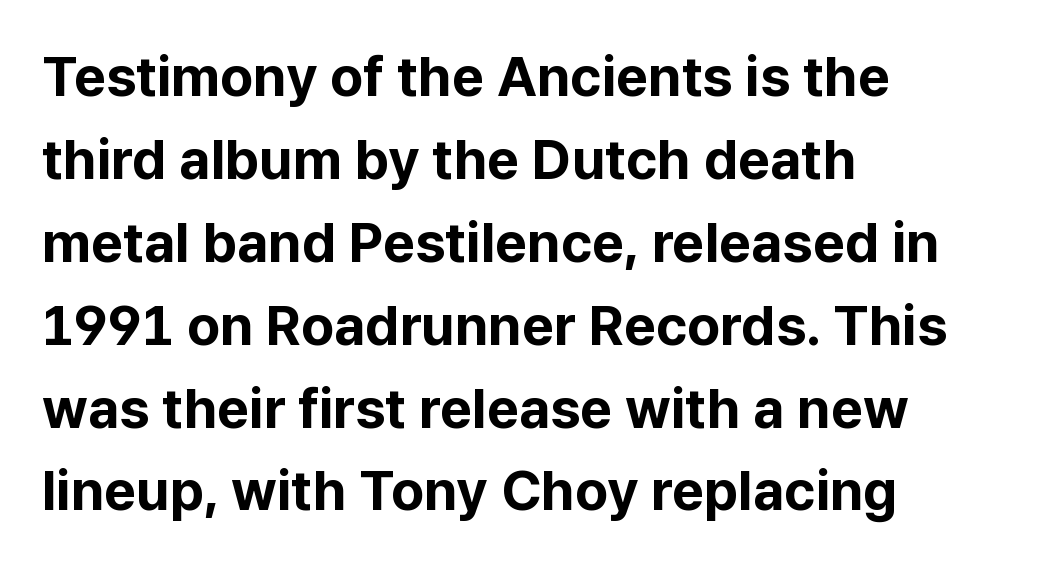
The image shows 56 px bold sans-serif type, upright; set left-aligned, normal line spacing (1.48x), normal letter spacing, not underlined; low stroke contrast and a medium x-height.
